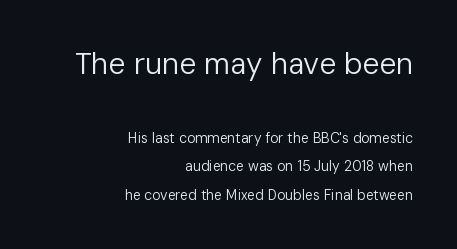
{"serif": "no", "italic": "no", "bold": "no", "weight": "regular", "width": "normal", "stroke_contrast": "low", "x_height": "medium", "monospaced": "no", "underline": "no", "align": "right", "line_spacing": "loose", "line_spacing_ratio": 2.03, "letter_spacing": "normal", "letter_spacing_em": 0.0, "larger_block": "first", "size_ratio": 2.14, "glyph_px": 30}
